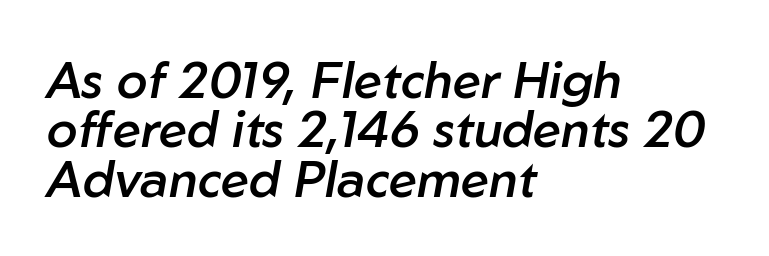
Q: Is the text bold? A: Semi-bold.
Q: Is the text italic (slanted)? A: Yes, it leans right by about 10 degrees.
Q: Is the text underlined? A: No.
Q: How is the paragraph aligned? A: Left-aligned.
Q: Is the spacing between letters normal or unusually wide? A: Normal.
Q: Is the spacing between lines tight, normal or loose? A: Tight.
Q: Width (condensed, normal, or wide)? A: Normal.
Q: Stroke contrast? A: Low.
Q: x-height? A: Medium.
Q: Monospaced? A: No.
